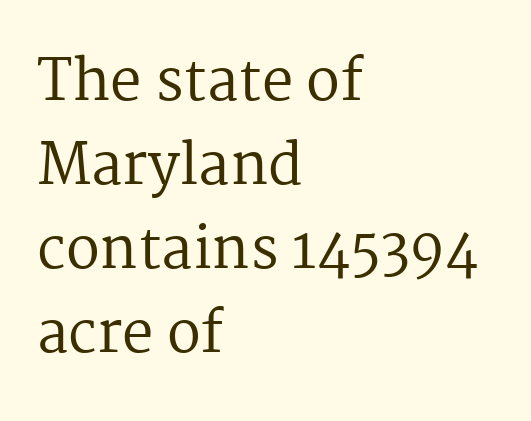
The axis of the letterforms is exactly vertical. The rows are spaced the way most documents space them. Decoration check: the copy has no underline. The designer went with a serif here, giving each stem small feet. Look at the tracking — it's just the regular setting, nothing added.
